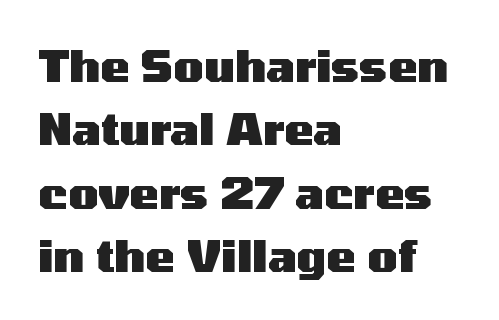
The image shows 44 px heavy, wide sans-serif type, upright; set left-aligned, normal line spacing (1.44x), normal letter spacing, not underlined; medium stroke contrast and a medium x-height.
